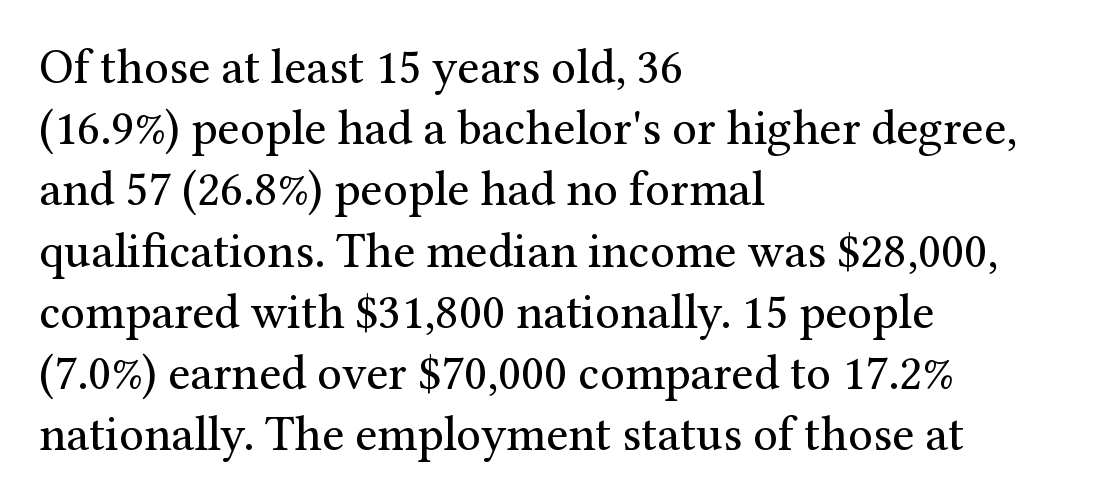
The image shows 49 px regular-weight serif type, upright; set left-aligned, normal line spacing (1.25x), normal letter spacing, not underlined; medium stroke contrast and a medium x-height.
